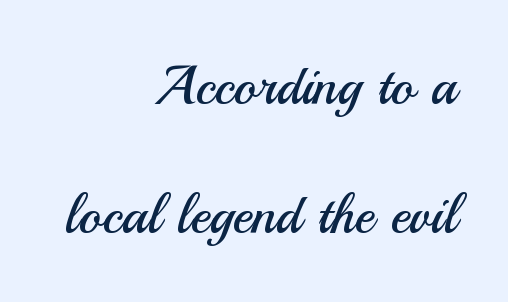
The typesetter chose a ragged-left arrangement here. Is this a fixed-width face? No — the glyphs have proportional, varying widths. Observe the ordinary spacing: letters are neighbours, not strangers. The string is rendered with underlining switched off. Bold? No — there's no thickening of the strokes.
